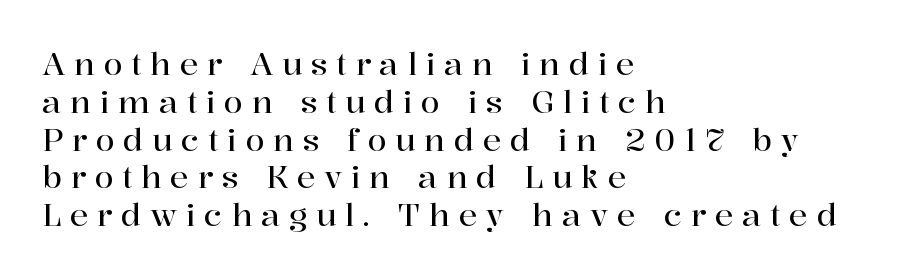
The image shows 31 px serif type, upright; set left-aligned, line spacing 1.22x, unusually wide letter spacing (+0.28 em), not underlined; high stroke contrast and a medium x-height.
